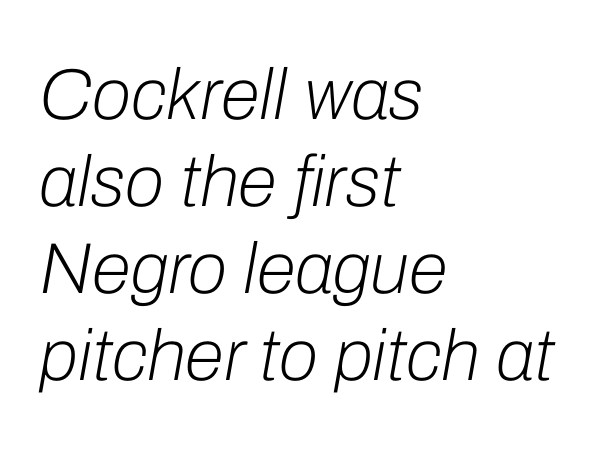
Q: Is the text bold? A: No.
Q: Is the text italic (slanted)? A: Yes, it leans right by about 10 degrees.
Q: Is the text underlined? A: No.
Q: How is the paragraph aligned? A: Left-aligned.
Q: Is the spacing between letters normal or unusually wide? A: Normal.
Q: Width (condensed, normal, or wide)? A: Normal.
Q: Stroke contrast? A: Low.
Q: x-height? A: Medium.
Q: Monospaced? A: No.
